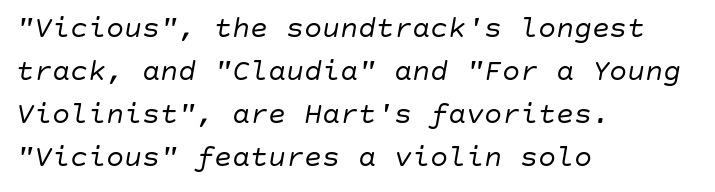
The image shows 30 px regular-weight type, italic (leaning right); set left-aligned, normal line spacing (1.43x), normal letter spacing, not underlined; low stroke contrast and a large x-height.
